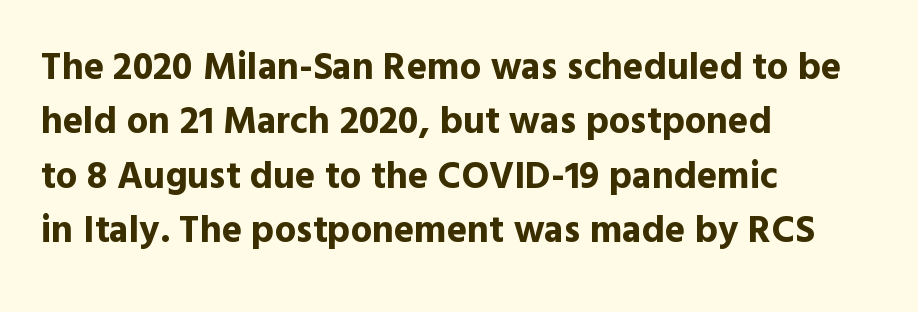
Q: Is the text bold? A: Yes.
Q: Is the text italic (slanted)? A: No, it is upright.
Q: Is the typeface a serif or a sans-serif typeface? A: Sans-serif.
Q: Is the text underlined? A: No.
Q: How is the paragraph aligned? A: Left-aligned.
Q: Is the spacing between letters normal or unusually wide? A: Normal.
Q: Is the spacing between lines tight, normal or loose? A: Normal.
Q: Width (condensed, normal, or wide)? A: Normal.
Q: x-height? A: Medium.
Q: Monospaced? A: No.
